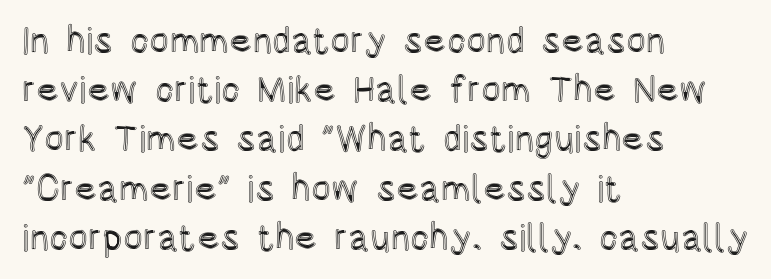
The image shows 37 px condensed type, upright; set left-aligned, normal line spacing (1.33x), normal letter spacing, not underlined; a large x-height.
